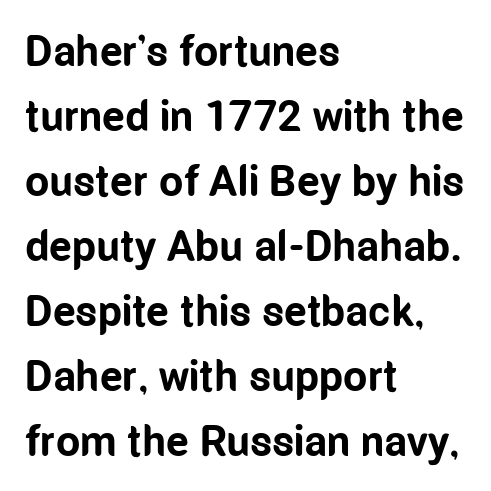
The image shows 43 px bold, condensed sans-serif type, upright; set left-aligned, normal line spacing (1.51x), normal letter spacing, not underlined; low stroke contrast and a medium x-height.
